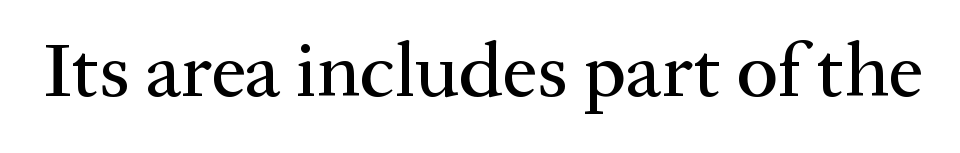
Q: Is the text italic (slanted)? A: No, it is upright.
Q: Is the typeface a serif or a sans-serif typeface? A: Serif.
Q: Is the text underlined? A: No.
Q: Is the spacing between letters normal or unusually wide? A: Normal.
Q: Width (condensed, normal, or wide)? A: Normal.
Q: Stroke contrast? A: Medium.
Q: x-height? A: Medium.
Q: Monospaced? A: No.
